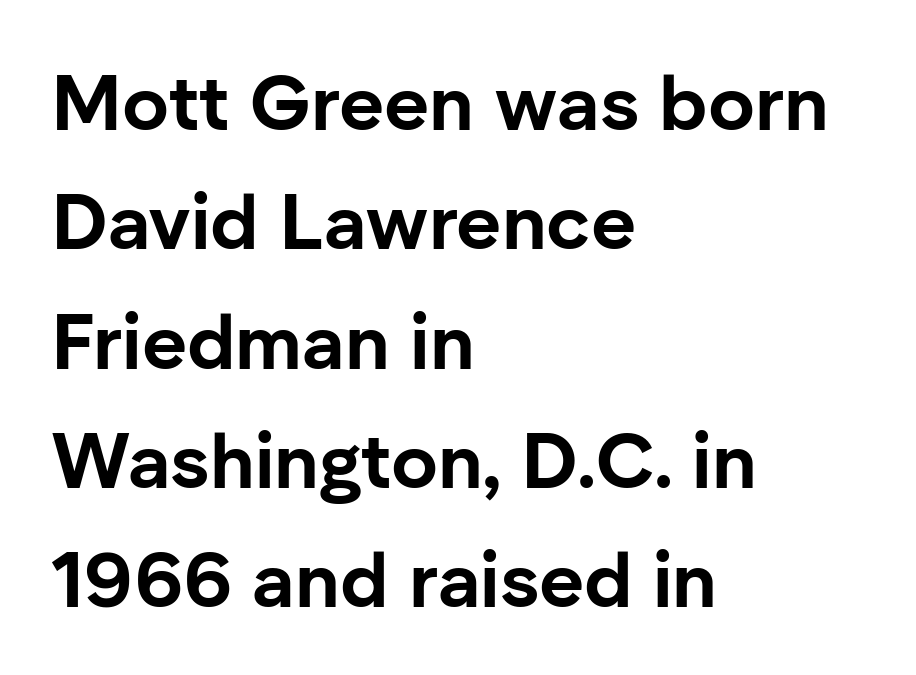
Each new line begins a customary step beneath the previous one. Each letter keeps its own natural width here, so spacing adapts to shape. Unmarked baselines from the first word to the last. The typesetter chose a ragged-right arrangement here. Is this a sans? Yes — the strokes have no serifs. Compared with an ordinary text face, these strokes are far heavier — a full bold.
